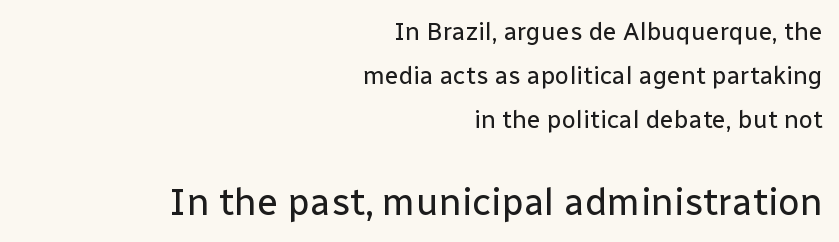
The image shows 38 px regular-weight sans-serif type, upright; set right-aligned, line spacing 1.77x, normal letter spacing, not underlined; the second (bottom) block is 1.52x larger; low stroke contrast and a medium x-height.
